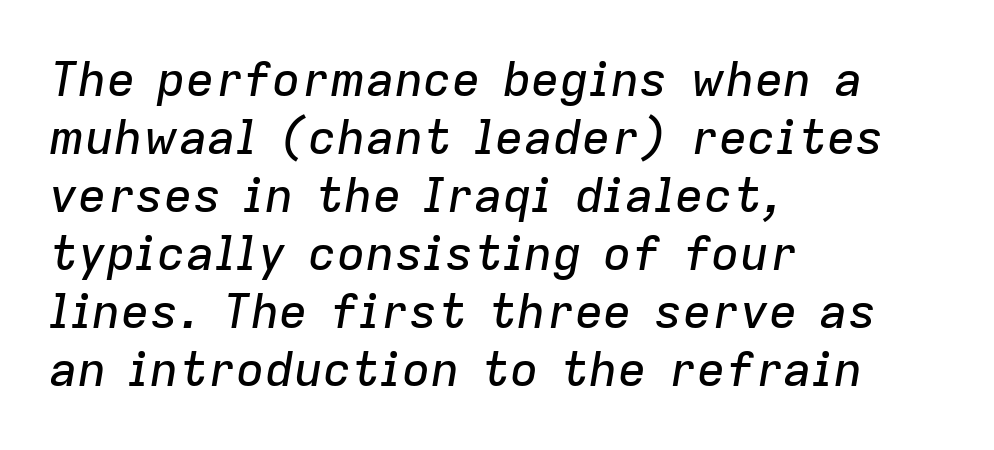
The image shows 48 px text type, italic (leaning right); set left-aligned, line spacing 1.21x, normal letter spacing, not underlined; low stroke contrast and a medium x-height.
